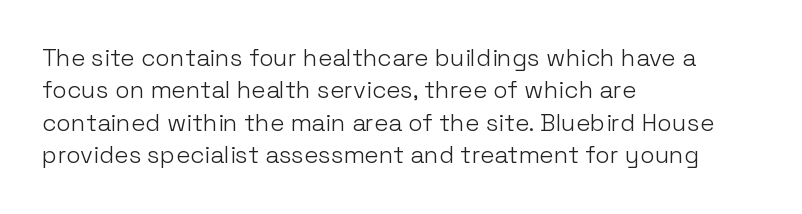
{"italic": "no", "bold": "no", "underline": "no", "align": "left", "line_spacing": "normal", "line_spacing_ratio": 1.35, "letter_spacing": "normal", "letter_spacing_em": 0.0, "glyph_px": 24}
